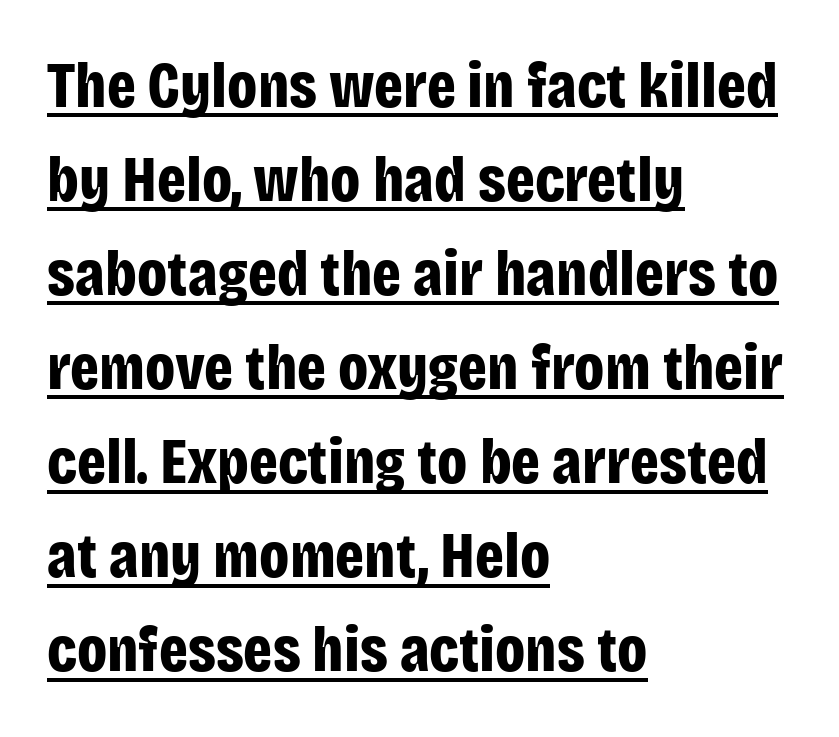
{"serif": "no", "italic": "no", "bold": "yes", "weight": "bold", "width": "condensed", "stroke_contrast": "low", "x_height": "large", "monospaced": "no", "underline": "yes", "align": "left", "line_spacing": "normal", "line_spacing_ratio": 1.47, "letter_spacing": "normal", "letter_spacing_em": 0.0, "glyph_px": 64}
